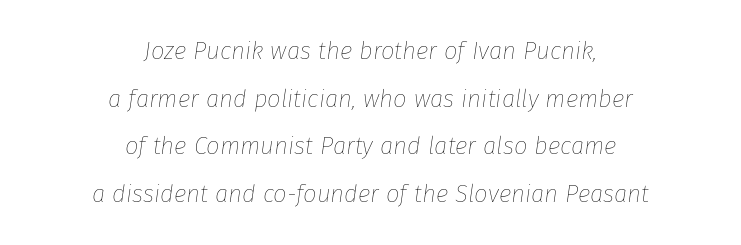
Q: Is the text bold? A: No.
Q: Is the text italic (slanted)? A: Yes, it leans right by about 8 degrees.
Q: Is the text underlined? A: No.
Q: How is the paragraph aligned? A: Centered.
Q: Is the spacing between letters normal or unusually wide? A: Normal.
Q: Is the spacing between lines tight, normal or loose? A: Loose.
